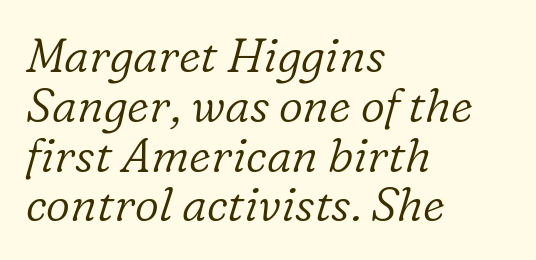
This is oblique type, the kind used for emphasis or titles. Each row of text sits above clean, open space. The space between consecutive lines is stingy. No letter is thick-stroked: the sample isn't bold. Character widths vary here, with narrow letters taking less room than wide ones. Old-style or modern, the face here clearly has serifs.
